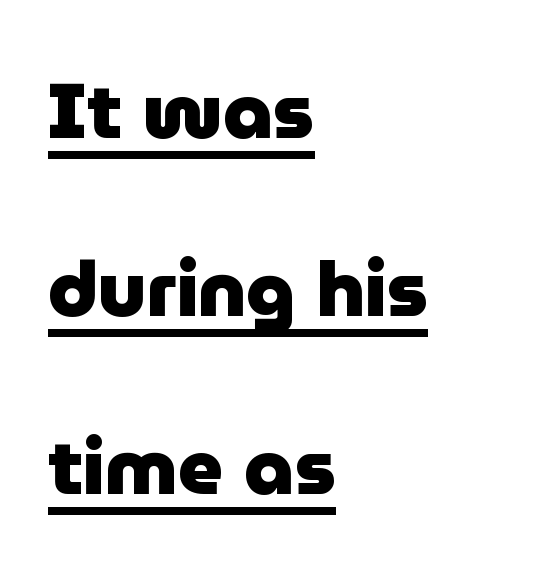
The image shows 78 px heavy sans-serif type, upright; set left-aligned, loose line spacing (2.28x), normal letter spacing, underlined; low stroke contrast and a medium x-height.
